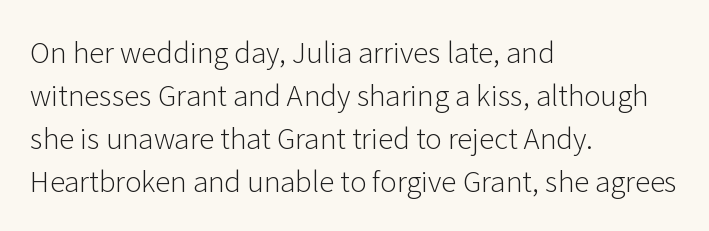
All the whitespace from short lines collects on the right. Here the designer chose a conventional face with non-uniform glyph widths. To sum up the face: it is a sans, with no serifs. The zone under the glyphs is completely vacant.
